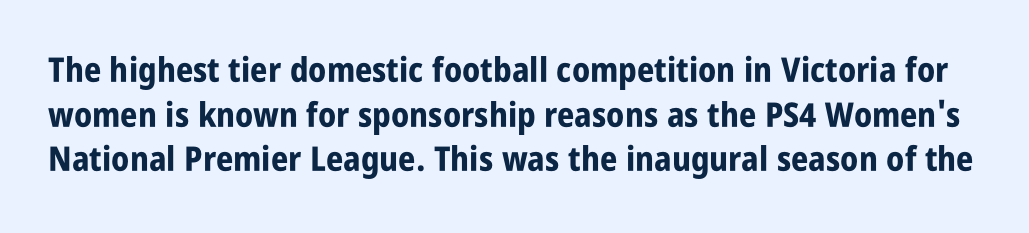
{"serif": "no", "italic": "no", "bold": "yes", "weight": "bold", "width": "condensed", "stroke_contrast": "low", "x_height": "large", "monospaced": "no", "underline": "no", "line_spacing": "normal", "line_spacing_ratio": 1.31, "letter_spacing": "normal", "letter_spacing_em": 0.0, "glyph_px": 34}
